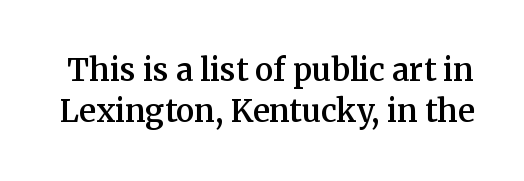
The image shows 31 px semibold serif type, upright; set normal line spacing (1.32x), normal letter spacing, not underlined; medium stroke contrast and a medium x-height.
